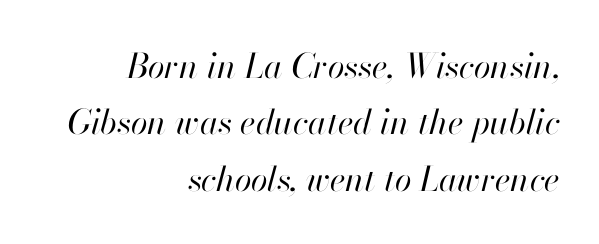
Only glyphs here, with clear space below each row. What's the leading like? Ordinary, nothing unusual. The typesetter chose a ragged-left arrangement here. Glyph-to-glyph distance matches everyday printed text. Italic? Definitely — the glyphs are oblique. Character widths vary here, with narrow letters taking less room than wide ones.
